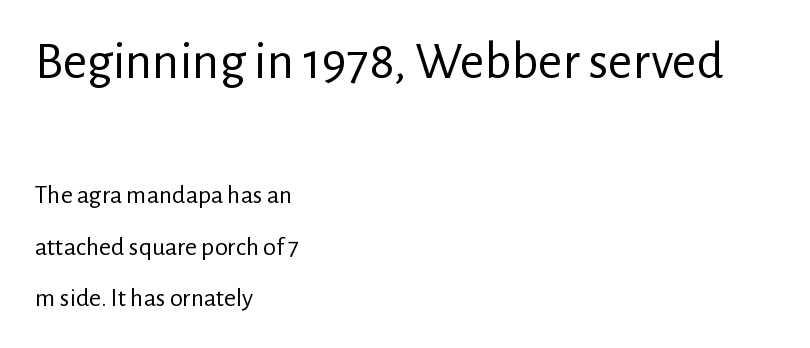
Q: Is the text bold? A: No.
Q: Is the text italic (slanted)? A: No, it is upright.
Q: Is the typeface a serif or a sans-serif typeface? A: Sans-serif.
Q: Is the text underlined? A: No.
Q: How is the paragraph aligned? A: Left-aligned.
Q: Is the spacing between letters normal or unusually wide? A: Normal.
Q: Is the spacing between lines tight, normal or loose? A: Loose.
Q: Which block of text is set in a larger size, the first (top) or the second (bottom)? A: The first (top) one.
Q: Width (condensed, normal, or wide)? A: Normal.
Q: Stroke contrast? A: Low.
Q: x-height? A: Medium.
Q: Monospaced? A: No.
